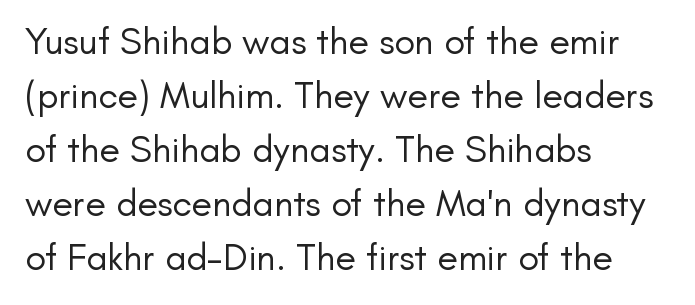
{"serif": "no", "italic": "no", "bold": "no", "weight": "regular", "width": "normal", "stroke_contrast": "low", "x_height": "small", "monospaced": "no", "underline": "no", "align": "left", "line_spacing": "normal", "line_spacing_ratio": 1.42, "letter_spacing": "normal", "letter_spacing_em": 0.0, "glyph_px": 38}
